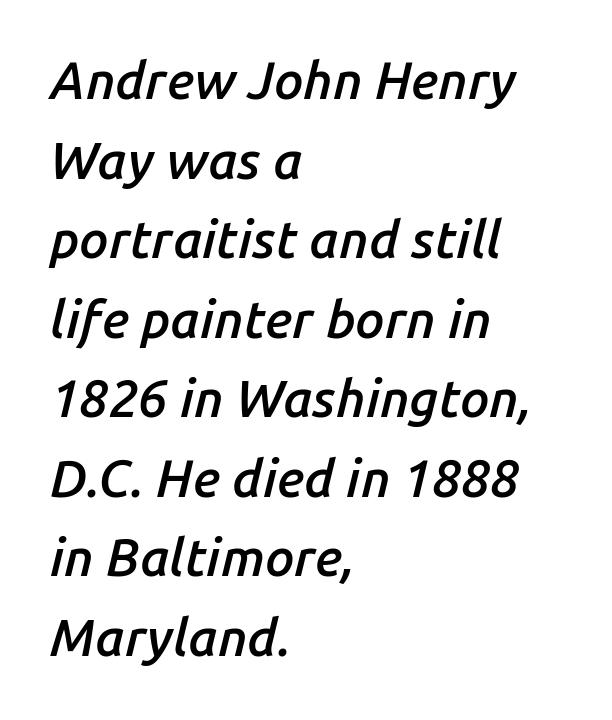
The image shows 52 px semibold type, italic (leaning right); set left-aligned, normal line spacing (1.53x), normal letter spacing, not underlined; low stroke contrast and a medium x-height.
